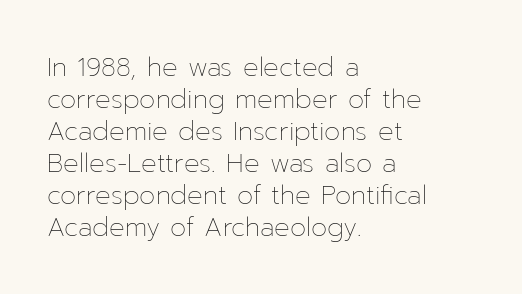
{"italic": "no", "bold": "no", "underline": "no", "align": "left", "line_spacing_ratio": 1.23, "letter_spacing": "normal", "letter_spacing_em": 0.0, "glyph_px": 26}
